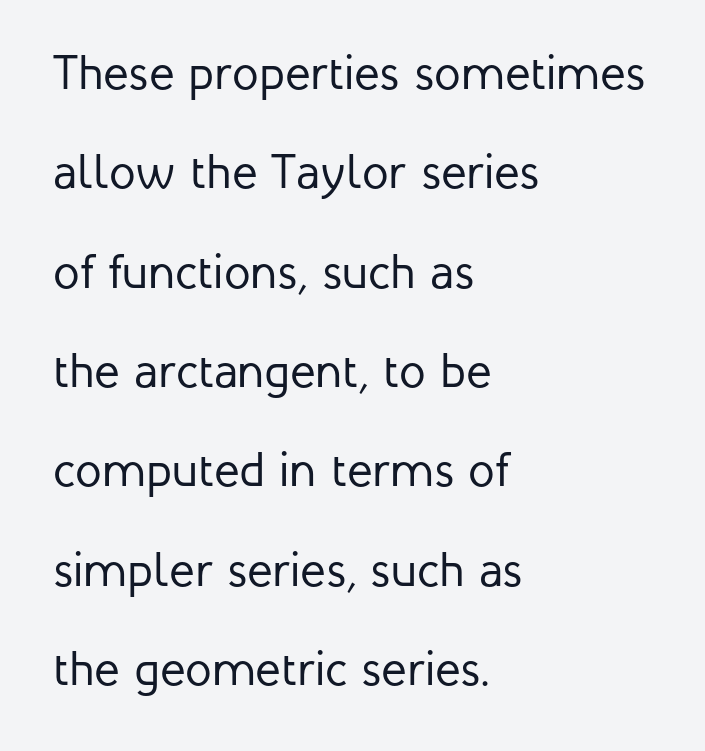
Q: Is the text bold? A: No.
Q: Is the text italic (slanted)? A: No, it is upright.
Q: Is the typeface a serif or a sans-serif typeface? A: Sans-serif.
Q: Is the text underlined? A: No.
Q: How is the paragraph aligned? A: Left-aligned.
Q: Is the spacing between letters normal or unusually wide? A: Normal.
Q: Is the spacing between lines tight, normal or loose? A: Loose.
Q: Width (condensed, normal, or wide)? A: Normal.
Q: Stroke contrast? A: Low.
Q: x-height? A: Medium.
Q: Monospaced? A: No.
